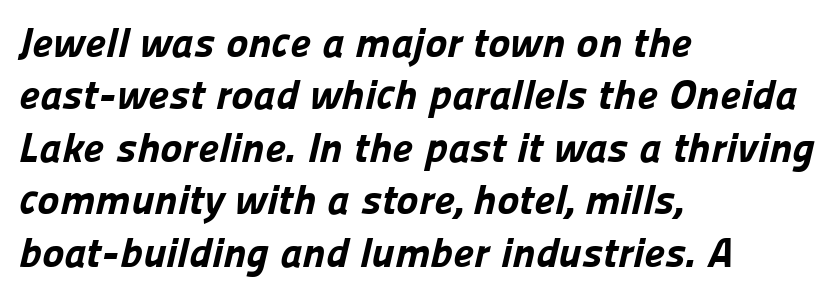
{"serif": "no", "bold": "yes", "weight": "bold", "width": "normal", "stroke_contrast": "low", "x_height": "medium", "monospaced": "no", "underline": "no", "align": "left", "line_spacing": "normal", "line_spacing_ratio": 1.25, "letter_spacing": "normal", "letter_spacing_em": 0.0, "glyph_px": 42}
